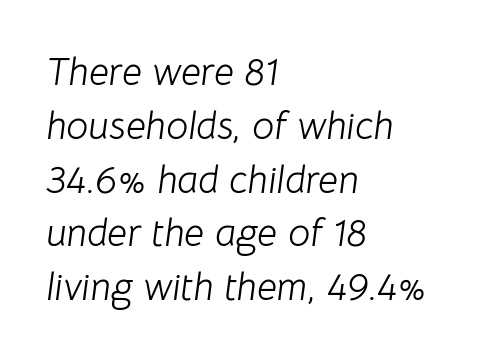
The typesetting does not lean heavy: it is not bold. In terms of posture, this sample is oblique. The glyphs are unaccompanied by any horizontal stroke below them. Default kerning and tracking; the words read as compact shapes. This sample has the flowing, uneven cadence of proportional lettering. Honestly, the row spacing looks completely unremarkable.
